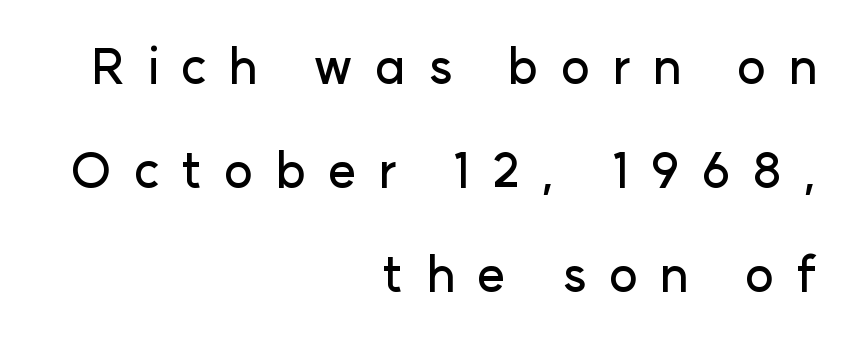
{"serif": "no", "italic": "no", "width": "normal", "stroke_contrast": "low", "x_height": "medium", "monospaced": "no", "underline": "no", "align": "right", "line_spacing": "loose", "line_spacing_ratio": 2.12, "letter_spacing": "wide", "letter_spacing_em": 0.45, "glyph_px": 49}
